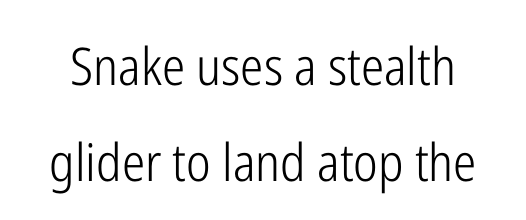
Do the letters lean? They stand straight. A typesetter would call this proportional, since set widths differ per character. Short note: letters normally spaced. This is not heavy type; no bold has been used. This rendering features lettering with no underline.
